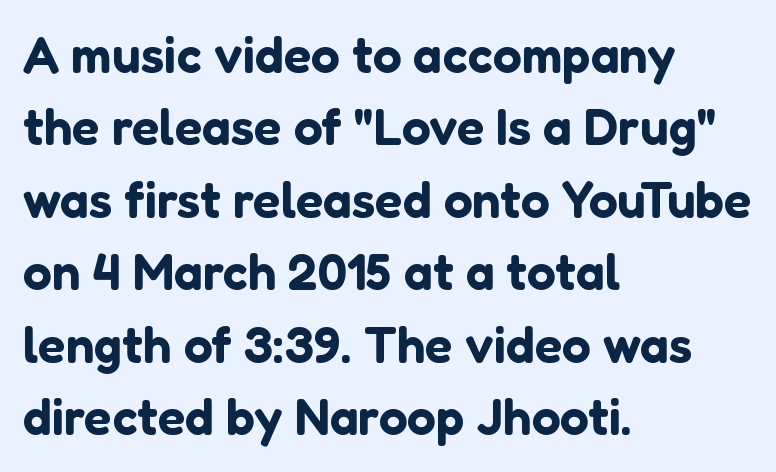
Q: Is the text italic (slanted)? A: No, it is upright.
Q: Is the typeface a serif or a sans-serif typeface? A: Sans-serif.
Q: Is the text underlined? A: No.
Q: How is the paragraph aligned? A: Left-aligned.
Q: Is the spacing between letters normal or unusually wide? A: Normal.
Q: Is the spacing between lines tight, normal or loose? A: Normal.
Q: Width (condensed, normal, or wide)? A: Normal.
Q: Stroke contrast? A: Low.
Q: x-height? A: Medium.
Q: Monospaced? A: No.
